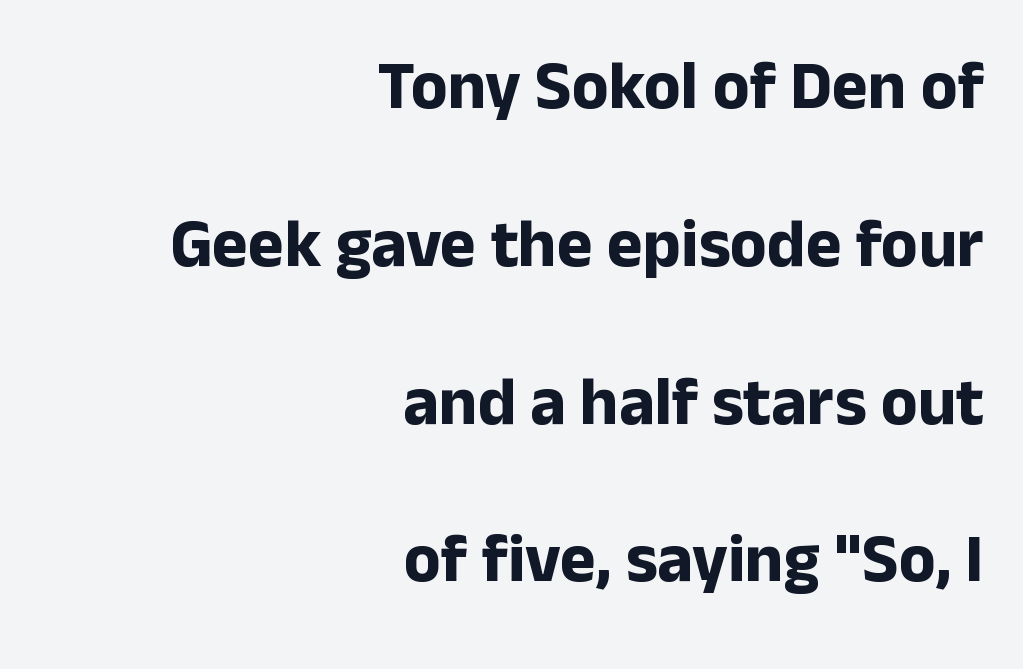
The image shows 68 px bold sans-serif type, upright; set right-aligned, loose line spacing (2.32x), normal letter spacing, not underlined; low stroke contrast and a medium x-height.
